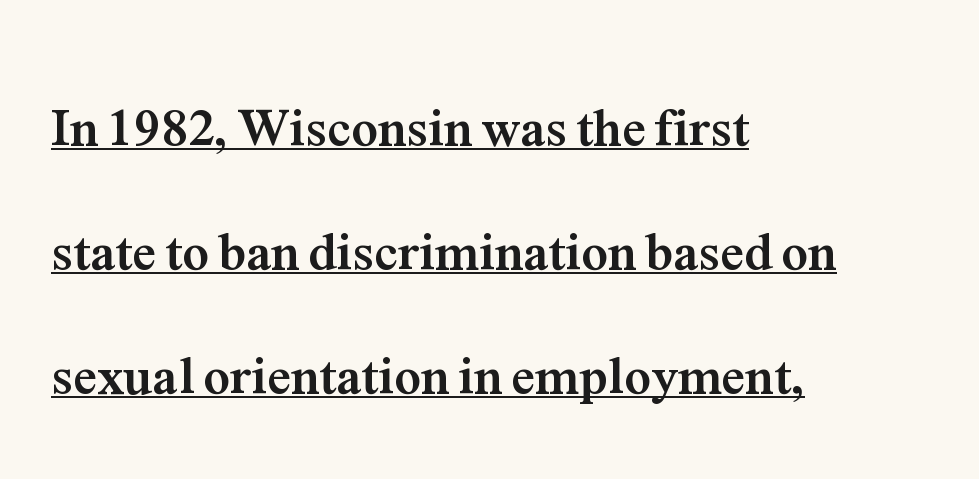
In terms of letterform style, serifs are clearly present. A rule runs beneath these lines of type. Quick note: interline space is abundant. Set as a true bold cut, around the 700 mark.
